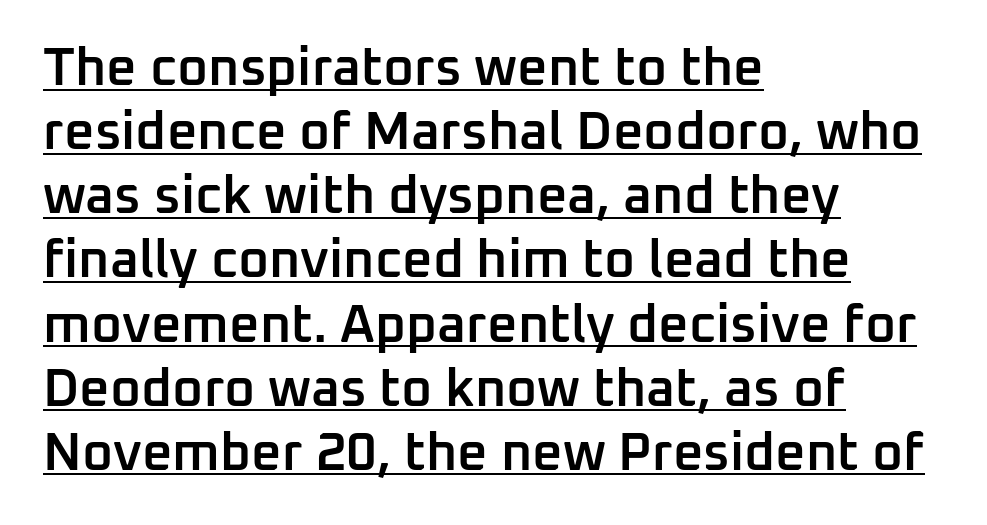
The lettering holds an erect, upright posture throughout. Underline: present. Each letter keeps its own natural width here, so spacing adapts to shape. Regarding serifs, this sample does without them.
